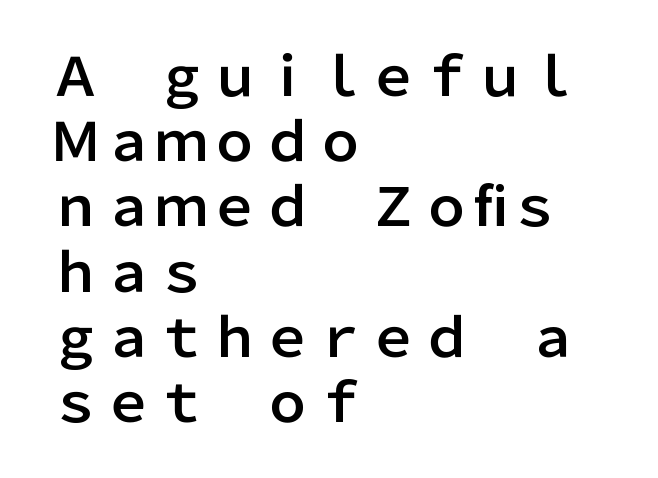
{"serif": "no", "italic": "no", "width": "normal", "stroke_contrast": "low", "x_height": "medium", "monospaced": "no", "underline": "no", "align": "left", "line_spacing_ratio": 1.23, "letter_spacing": "normal", "letter_spacing_em": 0.0, "glyph_px": 53}
